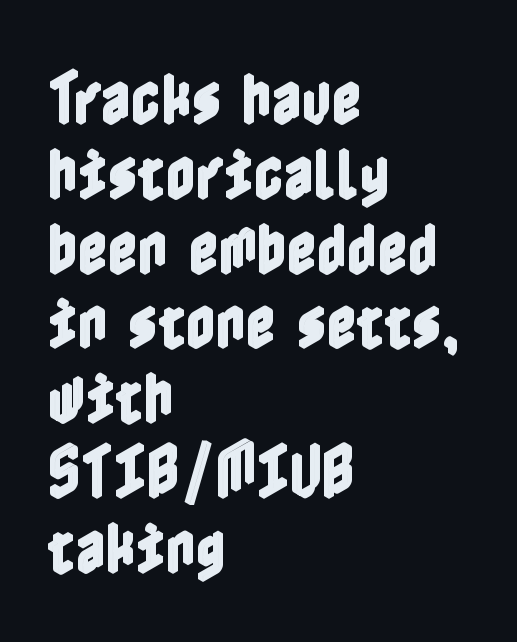
{"italic": "no", "width": "condensed", "x_height": "medium", "underline": "no", "align": "left", "line_spacing": "normal", "line_spacing_ratio": 1.29, "letter_spacing": "normal", "letter_spacing_em": 0.0, "glyph_px": 58}
